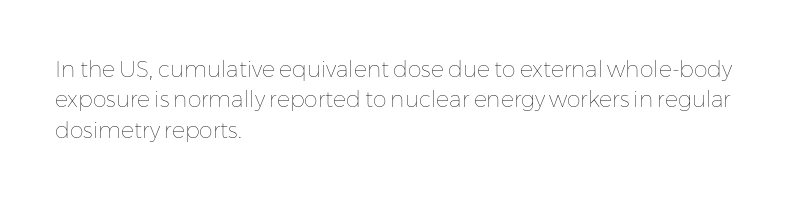
The image shows 22 px text type, upright; set left-aligned, normal line spacing (1.38x), normal letter spacing, not underlined.
